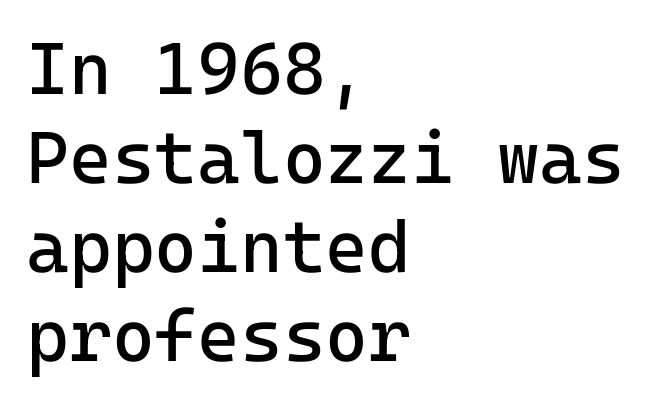
{"serif": "no", "italic": "no", "bold": "no", "weight": "regular", "width": "normal", "stroke_contrast": "low", "x_height": "medium", "monospaced": "yes", "underline": "no", "align": "left", "line_spacing_ratio": 1.22, "letter_spacing": "normal", "letter_spacing_em": 0.0, "glyph_px": 73}
